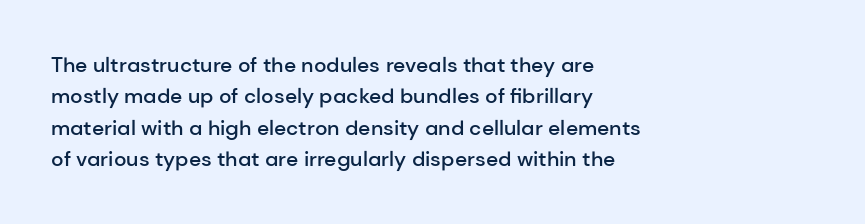
Emphasis by weight is partial: semibold. A typesetter would call this leading conventional body-copy spacing. The rendering keeps characters at their native spacing. This is roman type, the default non-slanted kind. Compared with a centered layout, this one pins lines to the left instead.
